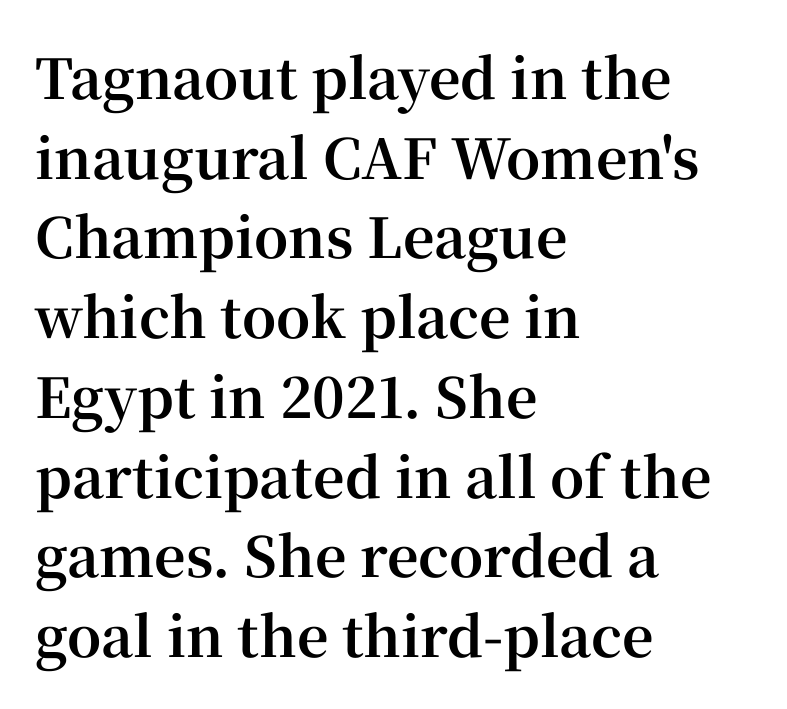
Q: Is the text bold? A: Yes.
Q: Is the text italic (slanted)? A: No, it is upright.
Q: Is the typeface a serif or a sans-serif typeface? A: Serif.
Q: Is the text underlined? A: No.
Q: How is the paragraph aligned? A: Left-aligned.
Q: Is the spacing between letters normal or unusually wide? A: Normal.
Q: Is the spacing between lines tight, normal or loose? A: Normal.
Q: Width (condensed, normal, or wide)? A: Normal.
Q: Stroke contrast? A: High.
Q: x-height? A: Medium.
Q: Monospaced? A: No.
